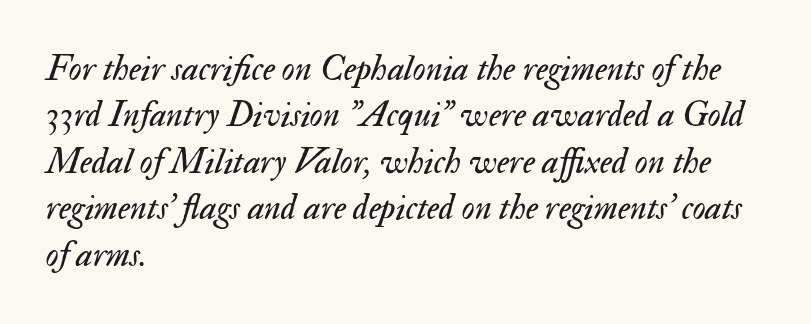
Interline gaps are of average width in this sample. The specimen omits any rule beneath the text block's lines. The face used here is proportionally spaced, like ordinary book or web type. The lines in this sample share a left origin and differ only in where they stop. The type is set solid horizontally, with unmodified tracking.
